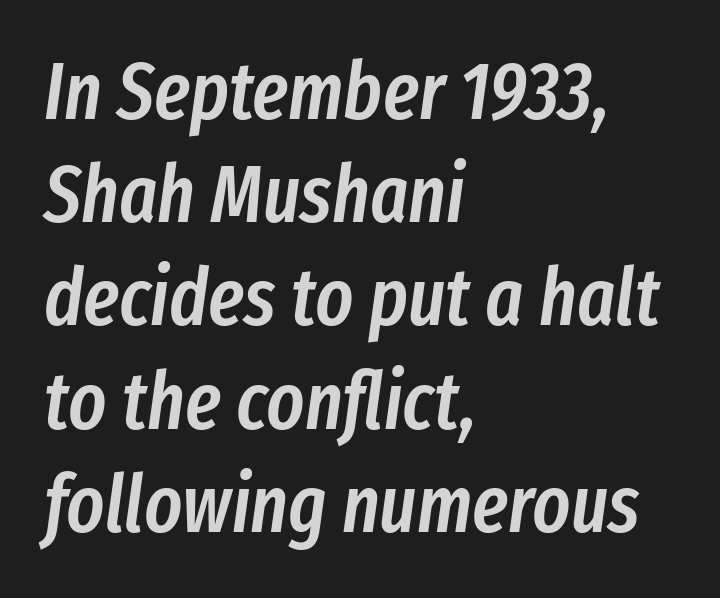
{"italic": "yes", "lean": "right", "slant_degrees": 8, "bold": "semi", "weight": "semibold", "width": "condensed", "stroke_contrast": "low", "x_height": "medium", "monospaced": "no", "underline": "no", "align": "left", "line_spacing": "normal", "line_spacing_ratio": 1.29, "letter_spacing": "normal", "letter_spacing_em": 0.0, "glyph_px": 80}
